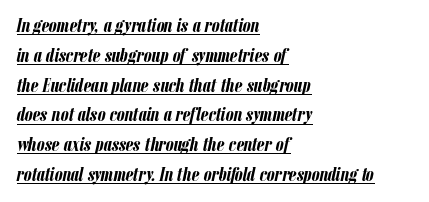
The image shows 20 px bold type, italic (leaning right); set left-aligned, normal line spacing (1.49x), normal letter spacing, underlined.
